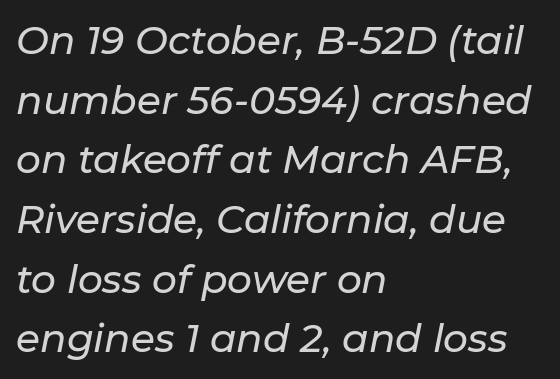
Q: Is the text italic (slanted)? A: Yes, it leans right by about 11 degrees.
Q: Is the text underlined? A: No.
Q: How is the paragraph aligned? A: Left-aligned.
Q: Is the spacing between letters normal or unusually wide? A: Normal.
Q: Is the spacing between lines tight, normal or loose? A: Normal.
Q: Width (condensed, normal, or wide)? A: Normal.
Q: Stroke contrast? A: Low.
Q: x-height? A: Medium.
Q: Monospaced? A: No.
